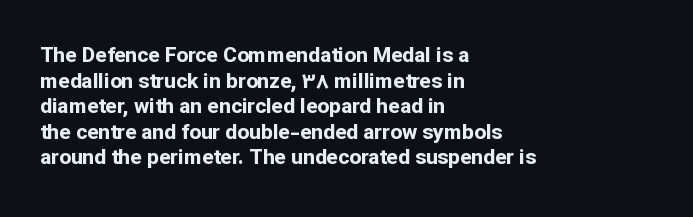
{"italic": "no", "bold": "yes", "underline": "no", "align": "left", "line_spacing_ratio": 1.22, "letter_spacing": "normal", "letter_spacing_em": 0.0, "glyph_px": 21}
